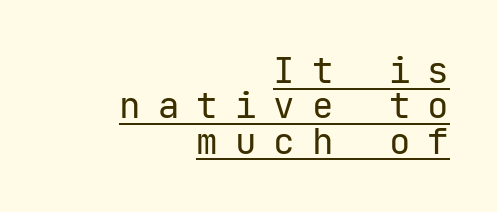
{"serif": "no", "italic": "no", "bold": "no", "weight": "regular", "width": "normal", "stroke_contrast": "low", "x_height": "medium", "monospaced": "yes", "underline": "yes", "align": "right", "line_spacing": "tight", "line_spacing_ratio": 0.98, "letter_spacing": "wide", "letter_spacing_em": 0.47, "glyph_px": 36}
